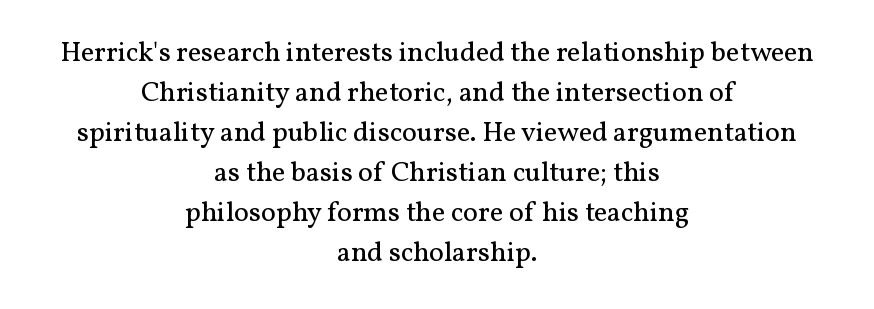
The image shows 28 px regular-weight serif type, upright; set centered, normal line spacing (1.43x), normal letter spacing, not underlined; medium stroke contrast and a medium x-height.
